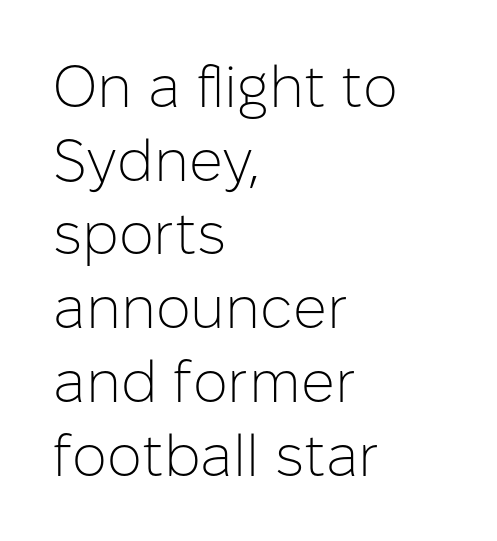
Q: Is the text bold? A: No.
Q: Is the text italic (slanted)? A: No, it is upright.
Q: Is the typeface a serif or a sans-serif typeface? A: Sans-serif.
Q: Is the text underlined? A: No.
Q: How is the paragraph aligned? A: Left-aligned.
Q: Is the spacing between letters normal or unusually wide? A: Normal.
Q: Is the spacing between lines tight, normal or loose? A: Normal.
Q: Width (condensed, normal, or wide)? A: Normal.
Q: Stroke contrast? A: Low.
Q: x-height? A: Medium.
Q: Monospaced? A: No.
